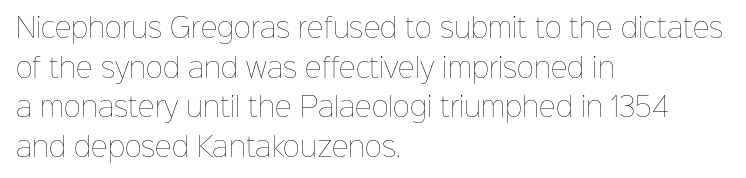
The block of text has a typical density, with ordinary space between rows. The line texture is even and compact thanks to regular tracking. Nothing heavy about these letters — not bold at all. Which margin do the lines hug? The left one — the right edge is uneven.
